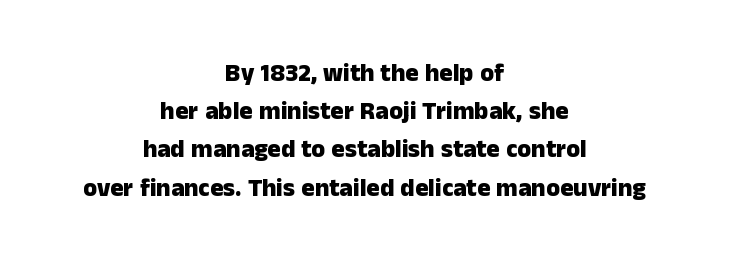
The image shows 25 px bold type, upright; set centered, normal line spacing (1.53x), normal letter spacing, not underlined.
